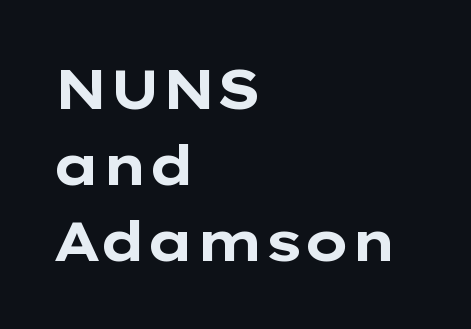
{"serif": "no", "italic": "no", "bold": "yes", "weight": "bold", "width": "wide", "stroke_contrast": "low", "x_height": "medium", "monospaced": "no", "underline": "no", "align": "left", "line_spacing": "normal", "line_spacing_ratio": 1.36, "letter_spacing": "normal", "letter_spacing_em": 0.0, "glyph_px": 56}
